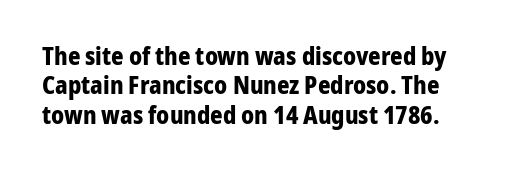
The image shows 24 px bold type, upright; set left-aligned, line spacing 1.22x, normal letter spacing, not underlined.
